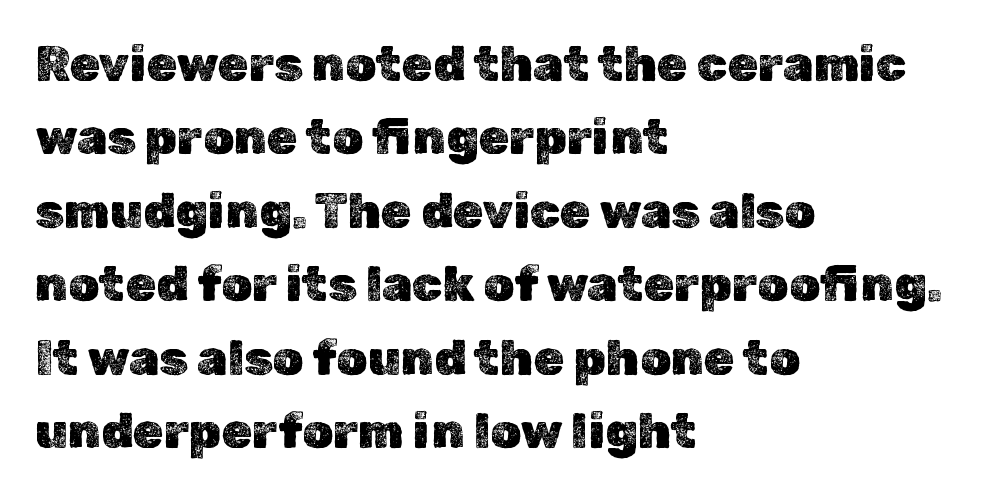
{"italic": "no", "width": "normal", "x_height": "medium", "monospaced": "no", "underline": "no", "align": "left", "line_spacing": "normal", "line_spacing_ratio": 1.5, "letter_spacing": "normal", "letter_spacing_em": 0.0, "glyph_px": 49}
